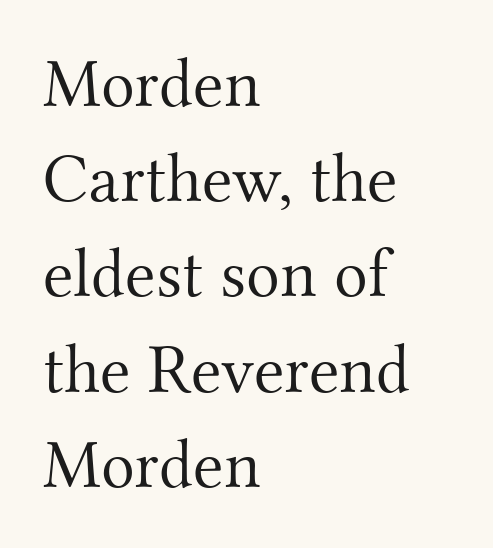
The image shows 70 px light serif type, upright; set left-aligned, normal line spacing (1.36x), normal letter spacing, not underlined; medium stroke contrast and a small x-height.
